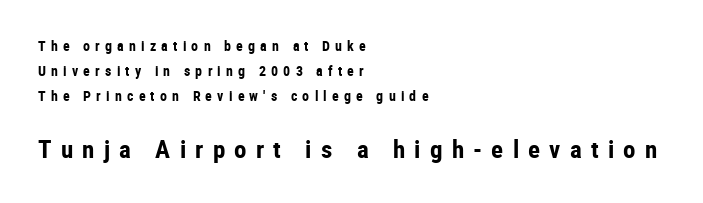
The image shows 25 px bold type, upright; set left-aligned, line spacing 1.8x, unusually wide letter spacing (+0.37 em), not underlined; the second (bottom) block is 1.79x larger.
